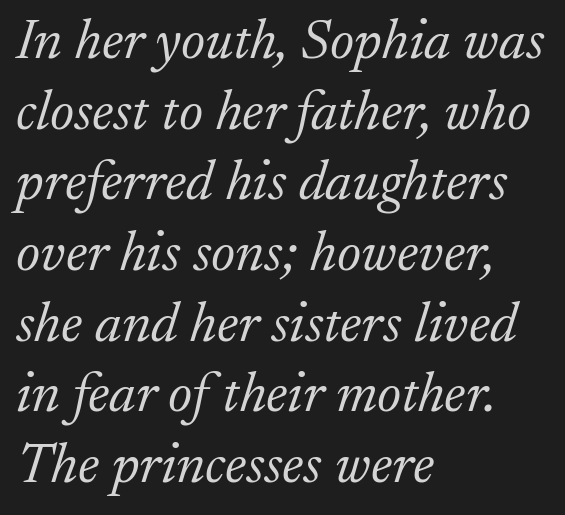
The image shows 57 px light serif type, italic (leaning right); set left-aligned, line spacing 1.24x, normal letter spacing, not underlined; low stroke contrast and a small x-height.
